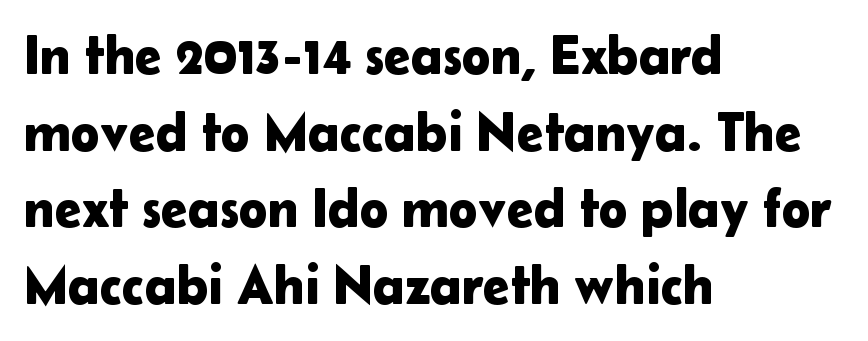
The image shows 54 px sans-serif type, upright; set left-aligned, normal line spacing (1.42x), normal letter spacing, not underlined; low stroke contrast and a medium x-height.
